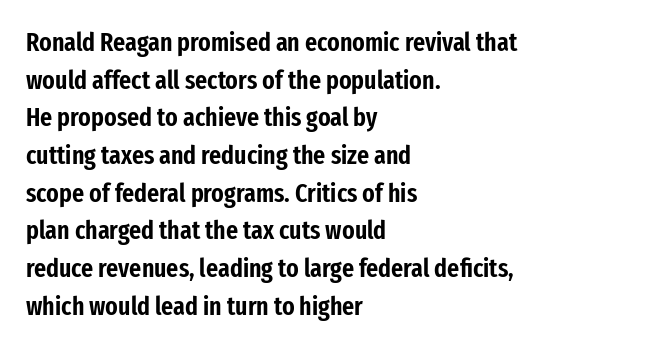
Q: Is the text italic (slanted)? A: No, it is upright.
Q: Is the text underlined? A: No.
Q: How is the paragraph aligned? A: Left-aligned.
Q: Is the spacing between letters normal or unusually wide? A: Normal.
Q: Is the spacing between lines tight, normal or loose? A: Normal.
